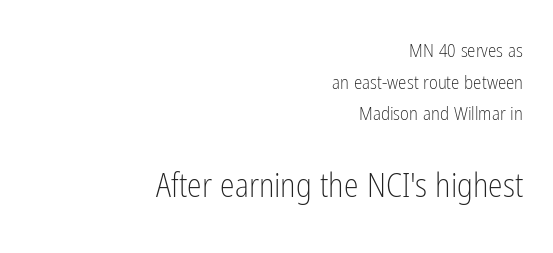
Does the lettering tilt? It doesn't — this is upright. This layout puts the modest block above and the oversized block below. Counters stay open thanks to moderate or lighter strokes. The passage shown is typed in a proportional face where columns would drift. The space between consecutive lines is moderate.
